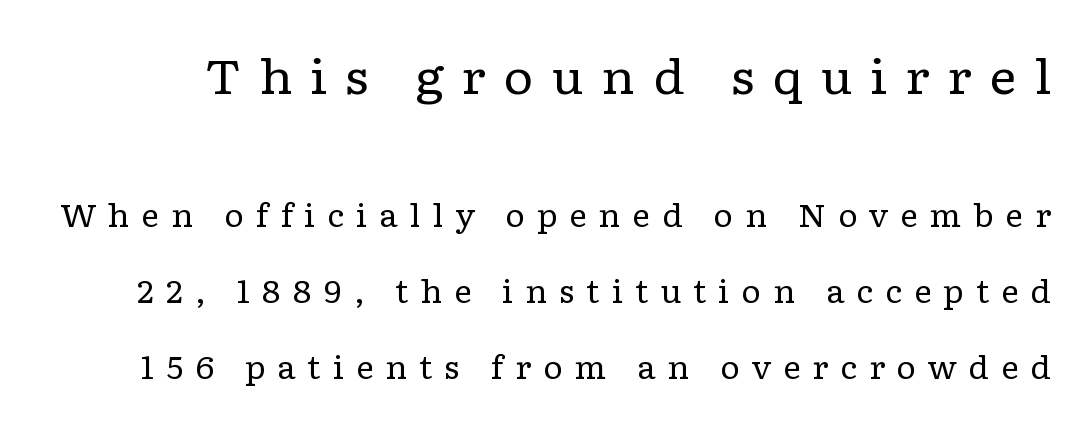
Q: Is the text bold? A: No.
Q: Is the text italic (slanted)? A: No, it is upright.
Q: Is the typeface a serif or a sans-serif typeface? A: Serif.
Q: Is the text underlined? A: No.
Q: Is the spacing between letters normal or unusually wide? A: Unusually wide.
Q: Is the spacing between lines tight, normal or loose? A: Loose.
Q: Which block of text is set in a larger size, the first (top) or the second (bottom)? A: The first (top) one.
Q: Width (condensed, normal, or wide)? A: Wide.
Q: Stroke contrast? A: Low.
Q: x-height? A: Medium.
Q: Monospaced? A: No.
